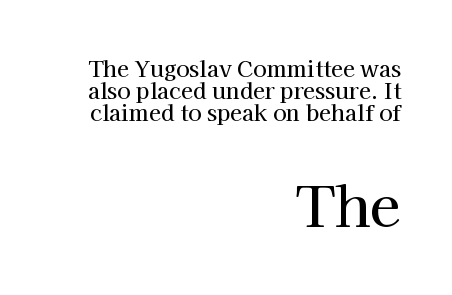
The characters display serif detailing at their extremities. If you squint, the bottom block still reads clearly — it's the larger of the two. The foot of each line stays bare and open. A typesetter would call this proportional, since set widths differ per character. In terms of letterspacing, this is plain default setting. Horizontally, the lines are justified to the trailing edge only.
